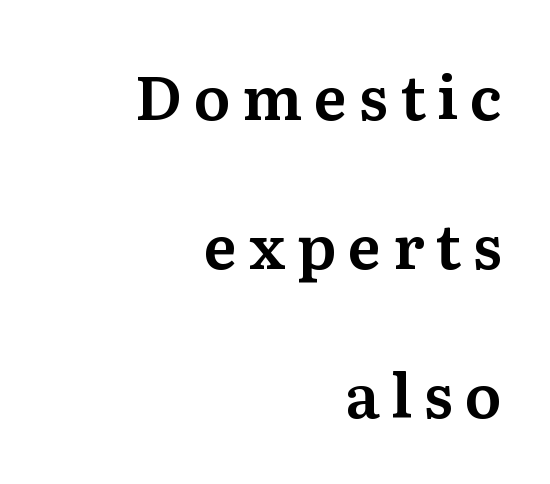
Q: Is the text italic (slanted)? A: No, it is upright.
Q: Is the typeface a serif or a sans-serif typeface? A: Serif.
Q: Is the text underlined? A: No.
Q: How is the paragraph aligned? A: Right-aligned.
Q: Is the spacing between lines tight, normal or loose? A: Loose.
Q: Width (condensed, normal, or wide)? A: Normal.
Q: Stroke contrast? A: Medium.
Q: x-height? A: Medium.
Q: Monospaced? A: No.
